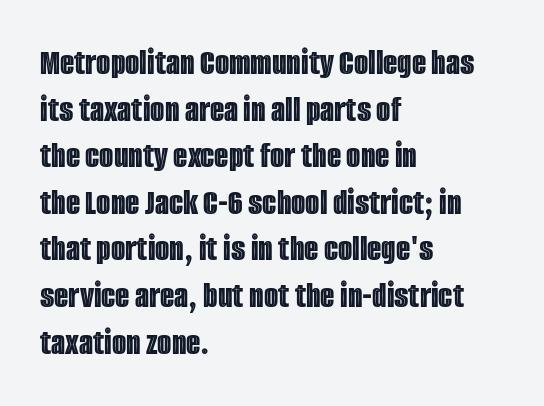
Q: Is the text italic (slanted)? A: No, it is upright.
Q: Is the text underlined? A: No.
Q: How is the paragraph aligned? A: Left-aligned.
Q: Is the spacing between letters normal or unusually wide? A: Normal.
Q: Is the spacing between lines tight, normal or loose? A: Normal.
Q: Width (condensed, normal, or wide)? A: Condensed.
Q: x-height? A: Large.
Q: Monospaced? A: No.
